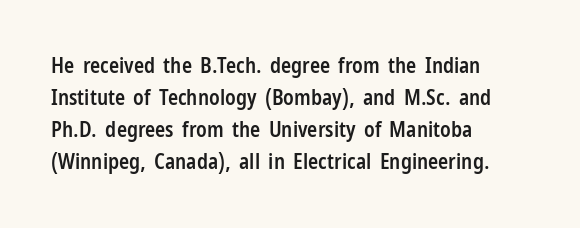
Q: Is the text bold? A: Semi-bold.
Q: Is the text italic (slanted)? A: No, it is upright.
Q: Is the text underlined? A: No.
Q: How is the paragraph aligned? A: Left-aligned.
Q: Is the spacing between letters normal or unusually wide? A: Normal.
Q: Is the spacing between lines tight, normal or loose? A: Normal.
